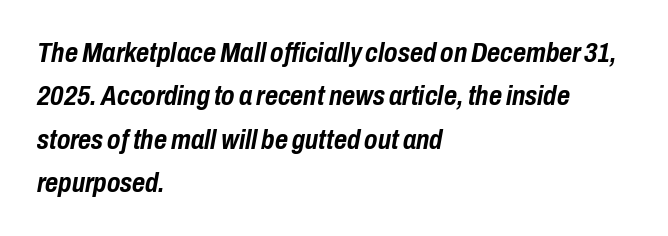
{"italic": "yes", "lean": "right", "slant_degrees": 10, "bold": "yes", "weight": "semibold", "width": "condensed", "stroke_contrast": "low", "x_height": "medium", "monospaced": "no", "underline": "no", "align": "left", "line_spacing": "normal", "line_spacing_ratio": 1.55, "letter_spacing": "normal", "letter_spacing_em": 0.0, "glyph_px": 28}
